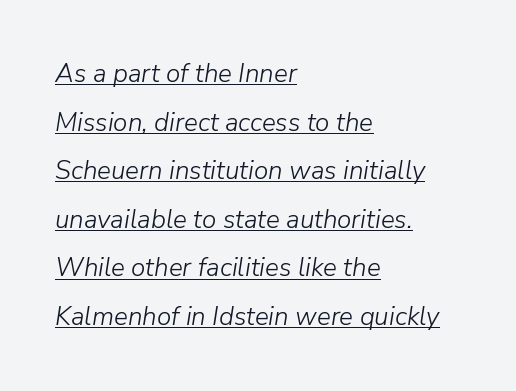
{"italic": "yes", "lean": "right", "slant_degrees": 9, "bold": "no", "underline": "yes", "align": "left", "line_spacing_ratio": 1.87, "letter_spacing": "normal", "letter_spacing_em": 0.0, "glyph_px": 26}
